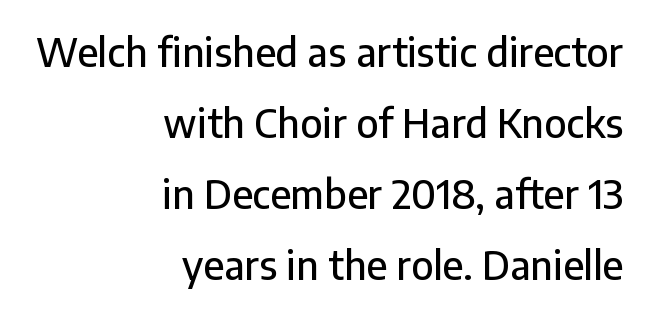
Q: Is the text italic (slanted)? A: No, it is upright.
Q: Is the typeface a serif or a sans-serif typeface? A: Sans-serif.
Q: Is the text underlined? A: No.
Q: How is the paragraph aligned? A: Right-aligned.
Q: Is the spacing between letters normal or unusually wide? A: Normal.
Q: Width (condensed, normal, or wide)? A: Normal.
Q: Stroke contrast? A: Low.
Q: x-height? A: Medium.
Q: Monospaced? A: No.
